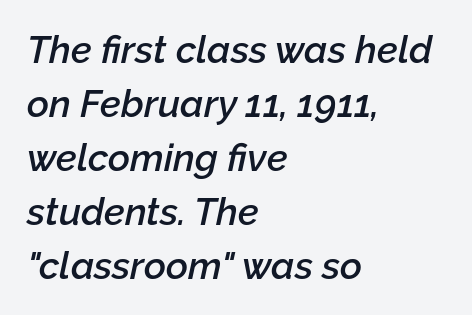
The image shows 38 px semibold type, italic (leaning right); set left-aligned, normal line spacing (1.42x), normal letter spacing, not underlined; low stroke contrast and a medium x-height.
